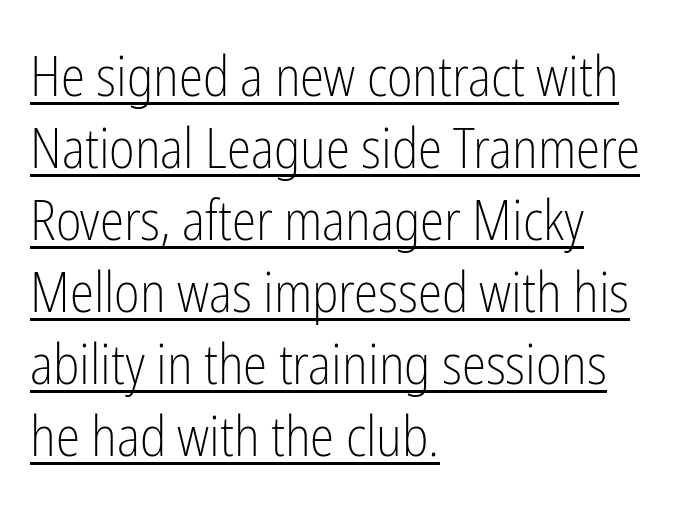
Summary of weight: not heavy and not bold. Grotesque or geometric, the face here clearly has no serifs. Here the designer chose a conventional face with non-uniform glyph widths. This rendering leaves character spacing at its baseline value.
